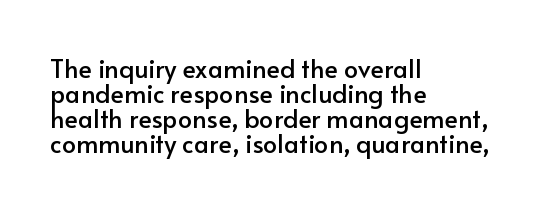
The image shows 25 px text type, upright; set left-aligned, tight line spacing (1.0x), normal letter spacing, not underlined.
